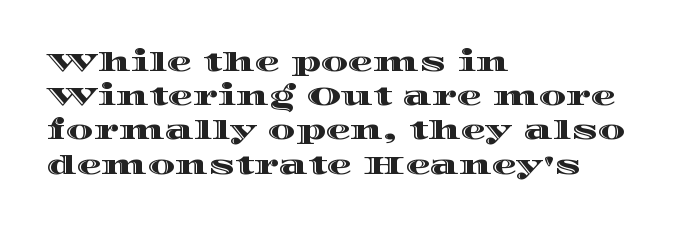
The image shows 25 px text type, upright; set left-aligned, normal line spacing (1.37x), normal letter spacing, not underlined.
